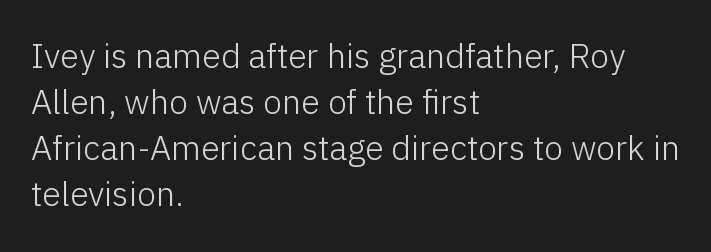
Q: Is the text bold? A: No.
Q: Is the text italic (slanted)? A: No, it is upright.
Q: Is the typeface a serif or a sans-serif typeface? A: Sans-serif.
Q: Is the text underlined? A: No.
Q: How is the paragraph aligned? A: Left-aligned.
Q: Is the spacing between letters normal or unusually wide? A: Normal.
Q: Is the spacing between lines tight, normal or loose? A: Normal.
Q: Width (condensed, normal, or wide)? A: Normal.
Q: Stroke contrast? A: Low.
Q: x-height? A: Medium.
Q: Monospaced? A: No.
